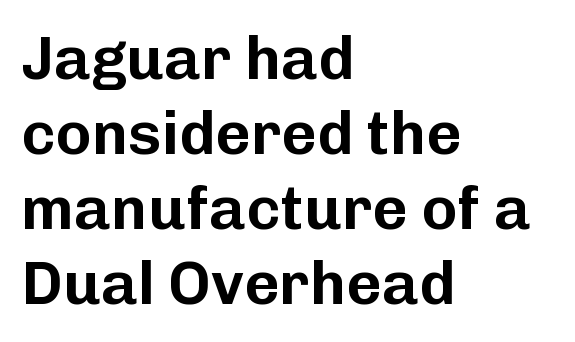
Q: Is the text italic (slanted)? A: No, it is upright.
Q: Is the typeface a serif or a sans-serif typeface? A: Sans-serif.
Q: Is the text underlined? A: No.
Q: How is the paragraph aligned? A: Left-aligned.
Q: Is the spacing between letters normal or unusually wide? A: Normal.
Q: Width (condensed, normal, or wide)? A: Normal.
Q: Stroke contrast? A: Low.
Q: x-height? A: Medium.
Q: Monospaced? A: No.
